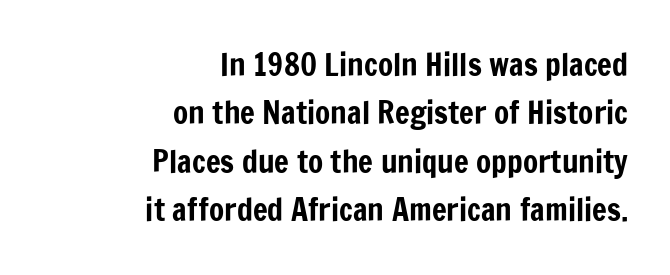
{"serif": "no", "italic": "no", "width": "condensed", "stroke_contrast": "low", "x_height": "medium", "monospaced": "no", "underline": "no", "align": "right", "line_spacing": "normal", "line_spacing_ratio": 1.56, "letter_spacing": "normal", "letter_spacing_em": 0.0, "glyph_px": 31}
